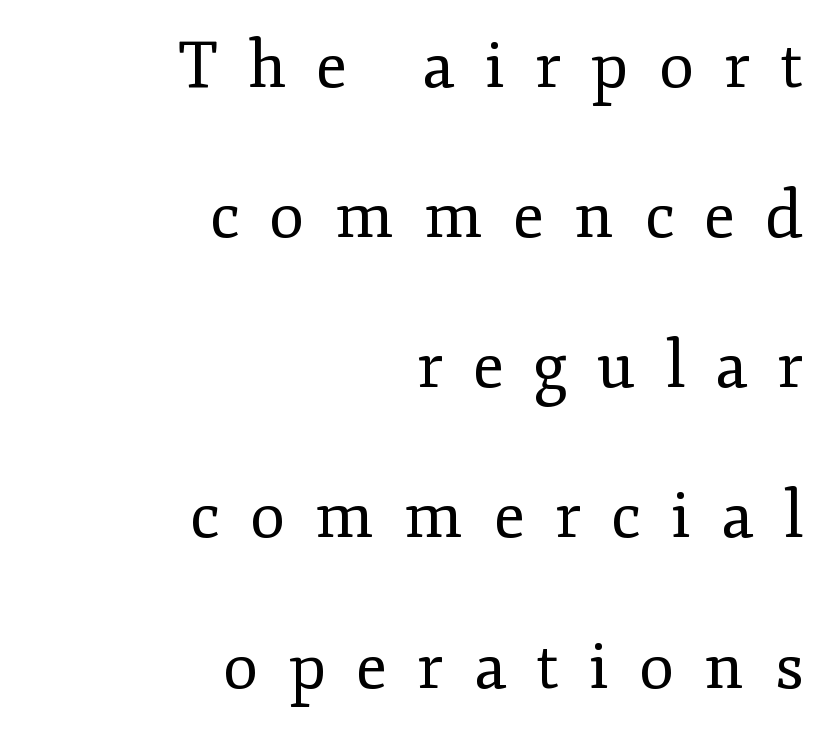
{"serif": "yes", "italic": "no", "bold": "no", "weight": "regular", "width": "normal", "stroke_contrast": "low", "x_height": "small", "monospaced": "no", "underline": "no", "align": "right", "line_spacing": "loose", "line_spacing_ratio": 2.31, "letter_spacing": "wide", "letter_spacing_em": 0.46, "glyph_px": 65}
